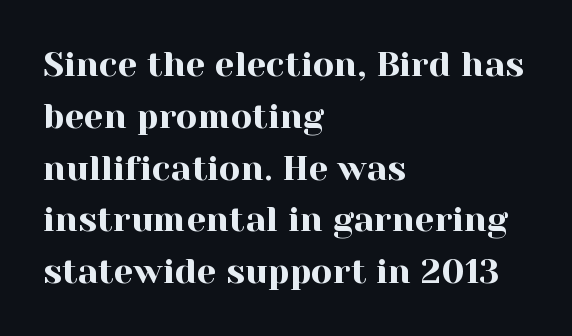
{"serif": "yes", "italic": "no", "width": "normal", "x_height": "medium", "monospaced": "no", "underline": "no", "align": "left", "line_spacing": "normal", "line_spacing_ratio": 1.48, "letter_spacing": "normal", "letter_spacing_em": 0.0, "glyph_px": 35}
